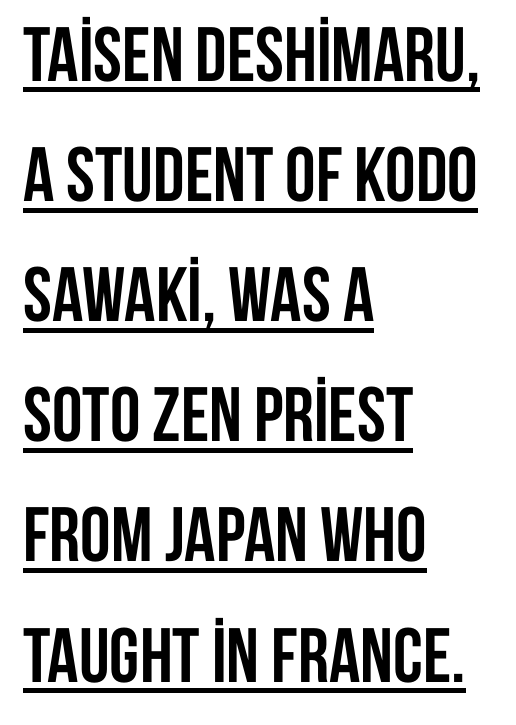
These lines are rendered in a variable-pitch font. Is the letter spacing exaggerated? No — it looks like the ordinary default. Look at the bottom of the vertical strokes: they stop flat, with no serifs. You can tell it's not italic because the verticals are truly vertical. The typesetter has applied underlining to the passage shown. Layout note: lines flush left.
